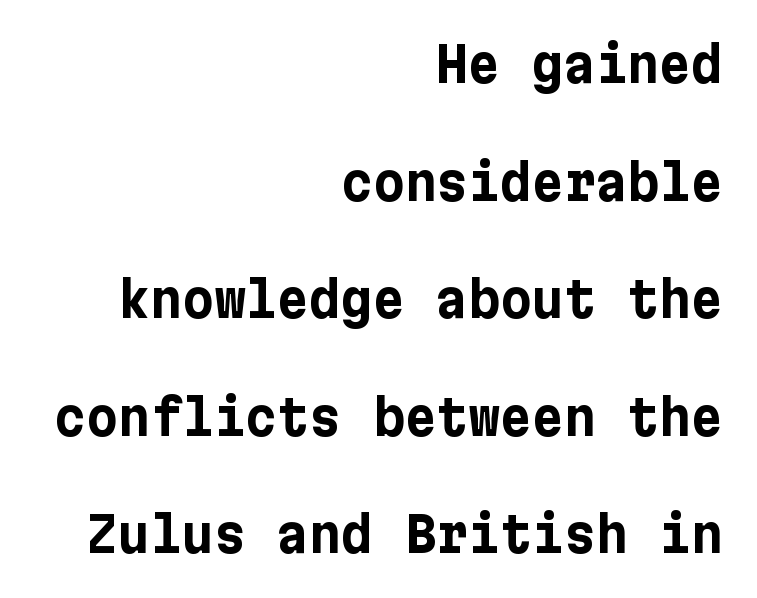
Q: Is the text bold? A: Yes.
Q: Is the text italic (slanted)? A: No, it is upright.
Q: Is the typeface a serif or a sans-serif typeface? A: Sans-serif.
Q: Is the text underlined? A: No.
Q: How is the paragraph aligned? A: Right-aligned.
Q: Is the spacing between letters normal or unusually wide? A: Normal.
Q: Is the spacing between lines tight, normal or loose? A: Loose.
Q: Width (condensed, normal, or wide)? A: Normal.
Q: Stroke contrast? A: Low.
Q: x-height? A: Medium.
